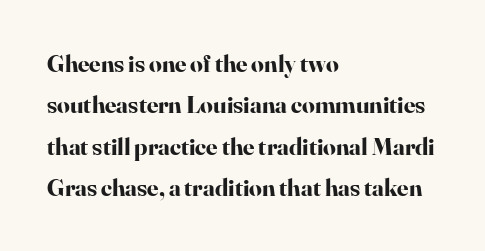
The image shows 25 px bold type, upright; set left-aligned, normal line spacing (1.66x), normal letter spacing, not underlined.
